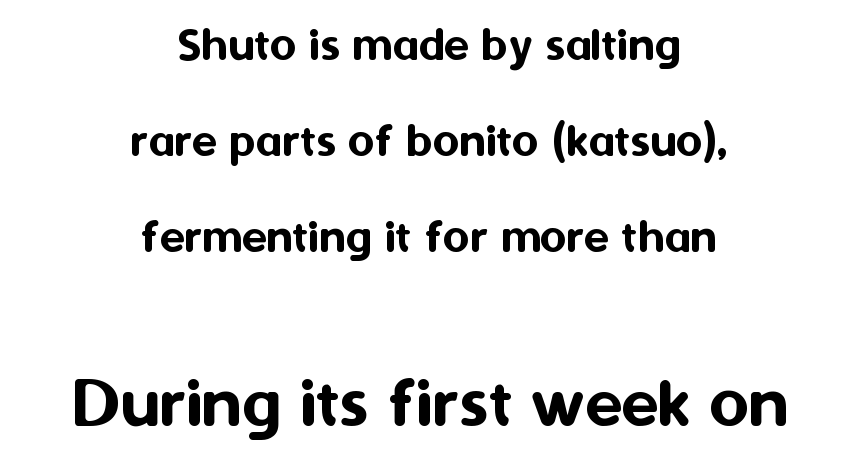
The image shows 76 px sans-serif type, upright; set centered, line spacing 1.88x, normal letter spacing, not underlined; the second (bottom) block is 1.49x larger; medium stroke contrast and a medium x-height.
